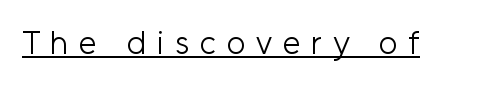
Q: Is the text bold? A: No.
Q: Is the text italic (slanted)? A: No, it is upright.
Q: Is the typeface a serif or a sans-serif typeface? A: Sans-serif.
Q: Is the text underlined? A: Yes.
Q: Is the spacing between letters normal or unusually wide? A: Unusually wide.
Q: Width (condensed, normal, or wide)? A: Normal.
Q: Stroke contrast? A: Low.
Q: x-height? A: Medium.
Q: Monospaced? A: No.
